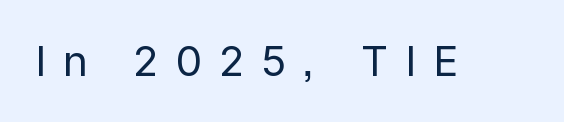
The image shows 42 px regular-weight sans-serif type, upright; set unusually wide letter spacing (+0.4 em), not underlined; low stroke contrast and a medium x-height.
